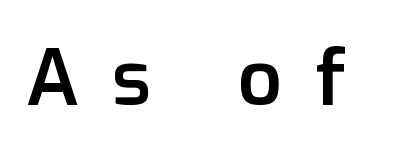
This sample uses a sans-serif face. Italic: no, the glyphs are upright roman. Heft: intermediate — a semibold. The baseline area is clear.
